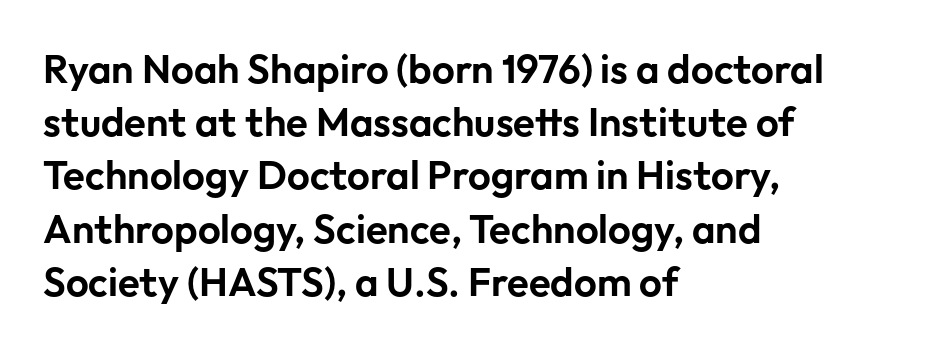
Words appear dense and cohesive because spacing is normal. Beneath every word, the page is bare. This is the regular roman posture of the typeface. A student would call this left alignment; a typographer would say flush left, rag right. Note: no serifs on the glyphs. Varying glyph widths throughout — classic text-font behaviour.
